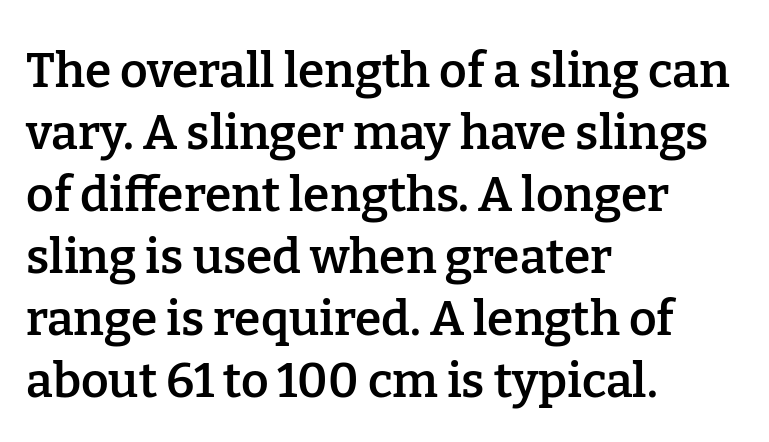
{"serif": "yes", "italic": "no", "bold": "semi", "weight": "semibold", "width": "normal", "stroke_contrast": "low", "x_height": "medium", "monospaced": "no", "underline": "no", "align": "left", "line_spacing": "normal", "line_spacing_ratio": 1.29, "letter_spacing": "normal", "letter_spacing_em": 0.0, "glyph_px": 48}
